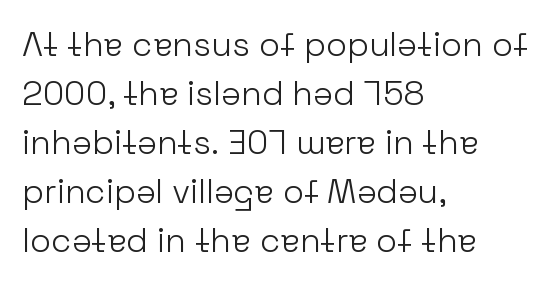
{"serif": "no", "italic": "no", "bold": "no", "weight": "light", "width": "normal", "stroke_contrast": "low", "x_height": "medium", "monospaced": "no", "underline": "no", "align": "left", "line_spacing": "normal", "line_spacing_ratio": 1.44, "letter_spacing": "normal", "letter_spacing_em": 0.0, "glyph_px": 34}
